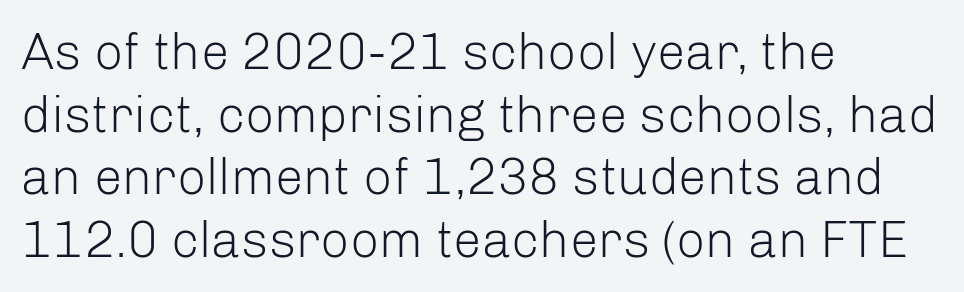
Q: Is the text bold? A: No.
Q: Is the text italic (slanted)? A: No, it is upright.
Q: Is the typeface a serif or a sans-serif typeface? A: Sans-serif.
Q: Is the text underlined? A: No.
Q: How is the paragraph aligned? A: Left-aligned.
Q: Is the spacing between letters normal or unusually wide? A: Normal.
Q: Width (condensed, normal, or wide)? A: Normal.
Q: Stroke contrast? A: Low.
Q: x-height? A: Medium.
Q: Monospaced? A: No.
